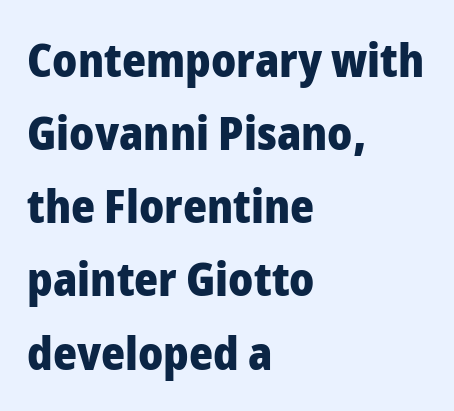
Q: Is the text bold? A: Yes.
Q: Is the text italic (slanted)? A: No, it is upright.
Q: Is the typeface a serif or a sans-serif typeface? A: Sans-serif.
Q: Is the text underlined? A: No.
Q: How is the paragraph aligned? A: Left-aligned.
Q: Is the spacing between letters normal or unusually wide? A: Normal.
Q: Is the spacing between lines tight, normal or loose? A: Normal.
Q: Width (condensed, normal, or wide)? A: Normal.
Q: Stroke contrast? A: Low.
Q: x-height? A: Medium.
Q: Monospaced? A: No.
